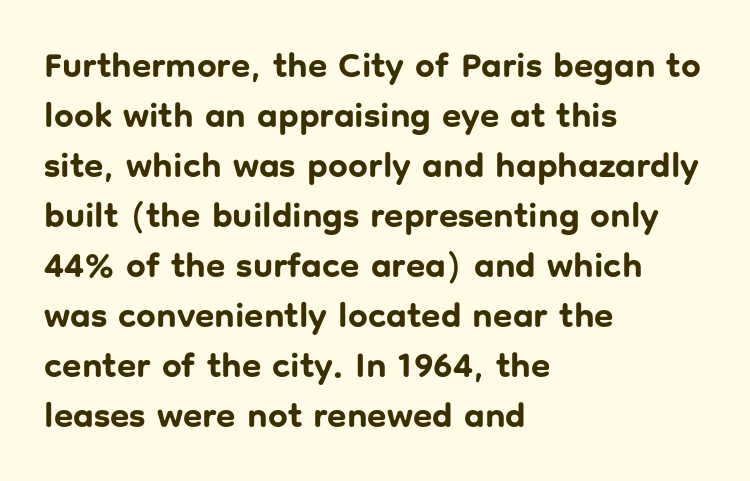
If you drew a line through each stem, it would be perfectly vertical. Is the letter spacing exaggerated? No — it looks like the ordinary default. Visually the block forms a straight wall on the left and a jagged coastline on the right. Are there feet on the stems? There aren't — it's a sans. The rendering uses a bold face; every stroke is thick and dark. Here the designer chose a conventional face with non-uniform glyph widths.
